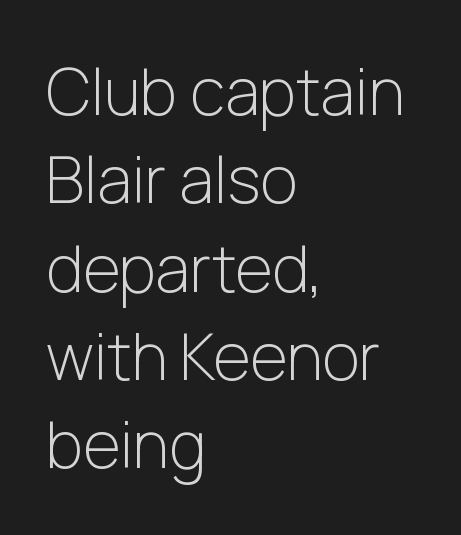
Q: Is the text bold? A: No.
Q: Is the text italic (slanted)? A: No, it is upright.
Q: Is the typeface a serif or a sans-serif typeface? A: Sans-serif.
Q: Is the text underlined? A: No.
Q: How is the paragraph aligned? A: Left-aligned.
Q: Is the spacing between letters normal or unusually wide? A: Normal.
Q: Is the spacing between lines tight, normal or loose? A: Normal.
Q: Width (condensed, normal, or wide)? A: Normal.
Q: Stroke contrast? A: Low.
Q: x-height? A: Medium.
Q: Monospaced? A: No.
